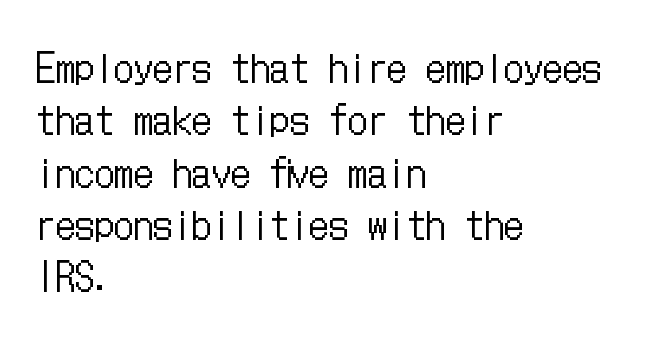
A classic flush-left, rag-right setting is used for this passage. Does the leading feel generous? No, just average. Heaviness? Minimal to ordinary, like unemphasized prose. Only glyphs here, with clear space below each row. Style check: upright.
